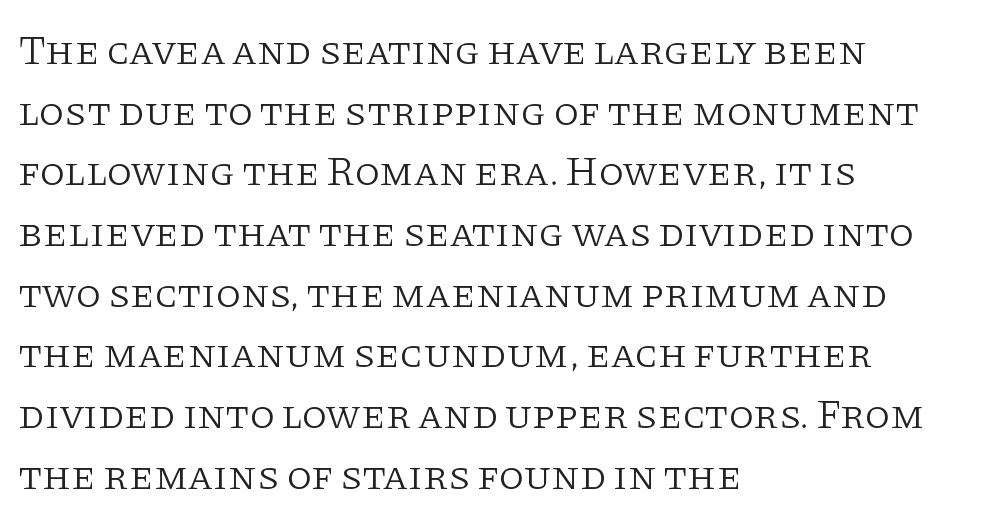
{"serif": "yes", "italic": "no", "bold": "no", "weight": "light", "width": "normal", "stroke_contrast": "low", "x_height": "large", "monospaced": "no", "underline": "no", "align": "left", "line_spacing": "normal", "line_spacing_ratio": 1.48, "letter_spacing": "normal", "letter_spacing_em": 0.0, "glyph_px": 41}
